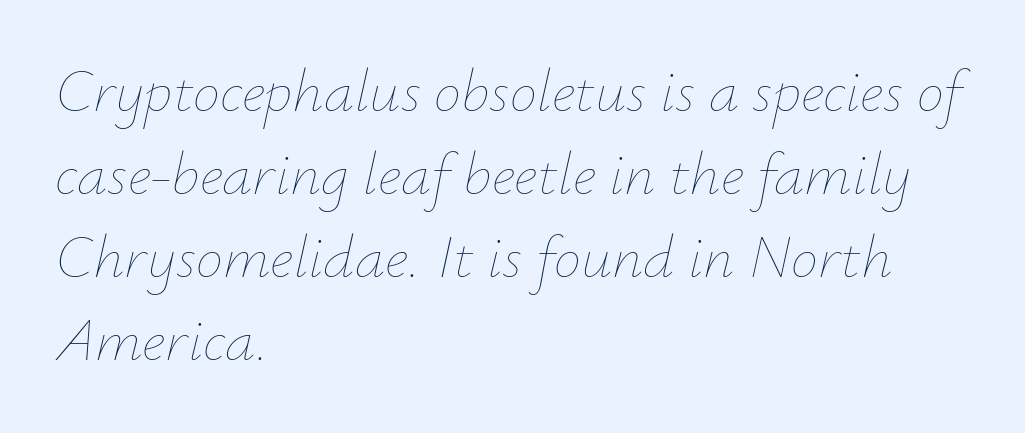
The image shows 61 px thin type, italic (leaning right); set left-aligned, normal line spacing (1.36x), normal letter spacing, not underlined; low stroke contrast and a small x-height.
